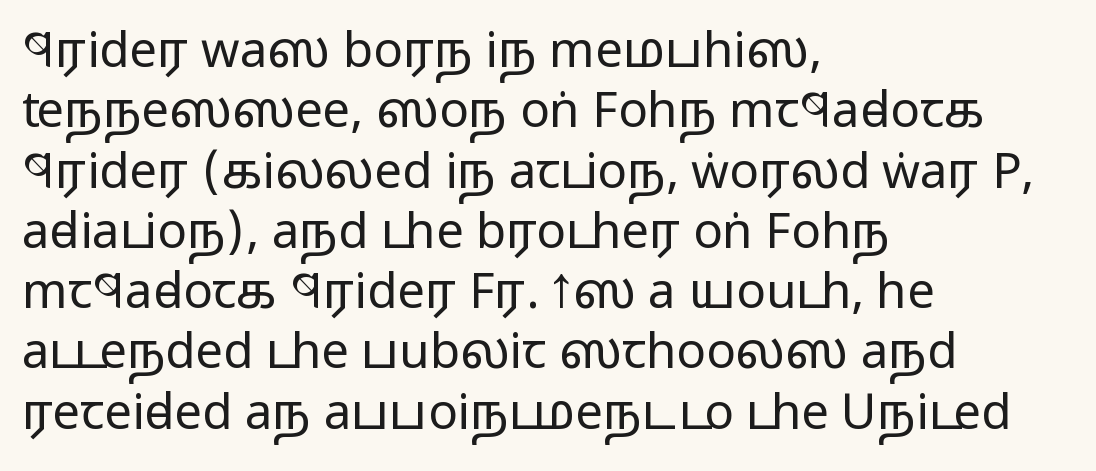
{"serif": "no", "italic": "no", "bold": "no", "weight": "regular", "width": "wide", "stroke_contrast": "low", "x_height": "medium", "monospaced": "no", "underline": "no", "align": "left", "line_spacing_ratio": 1.23, "letter_spacing": "normal", "letter_spacing_em": 0.0, "glyph_px": 49}
